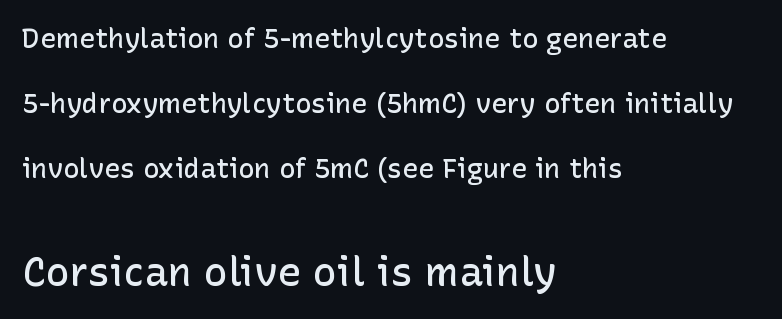
Q: Is the text bold? A: Semi-bold.
Q: Is the text italic (slanted)? A: No, it is upright.
Q: Is the typeface a serif or a sans-serif typeface? A: Sans-serif.
Q: Is the text underlined? A: No.
Q: How is the paragraph aligned? A: Left-aligned.
Q: Is the spacing between letters normal or unusually wide? A: Normal.
Q: Is the spacing between lines tight, normal or loose? A: Loose.
Q: Which block of text is set in a larger size, the first (top) or the second (bottom)? A: The second (bottom) one.
Q: Width (condensed, normal, or wide)? A: Normal.
Q: Stroke contrast? A: Low.
Q: x-height? A: Medium.
Q: Monospaced? A: No.
